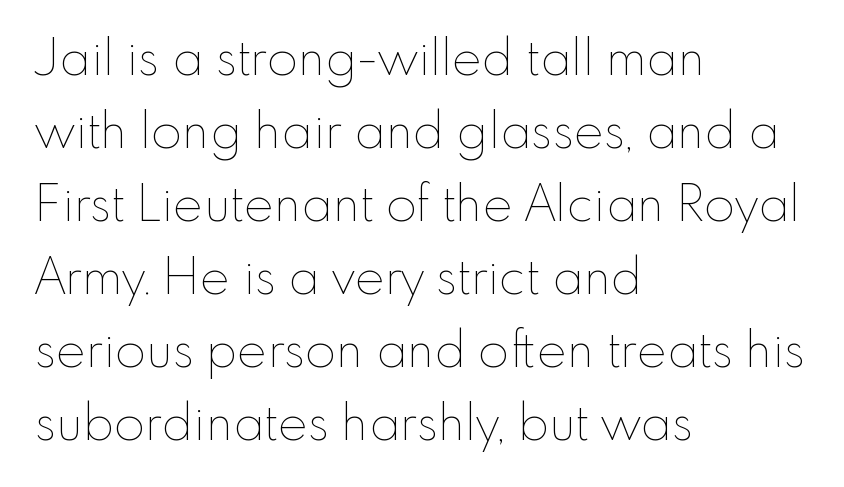
Glance below the letters and you will spot only blank space. These lines are rendered in a variable-pitch font. Characters remain perfectly vertical along every line. These lines sit exactly where default settings would place them. This rendering uses left alignment, leaving the right contour irregular. The horizontal fit of the characters is conventional and even.
